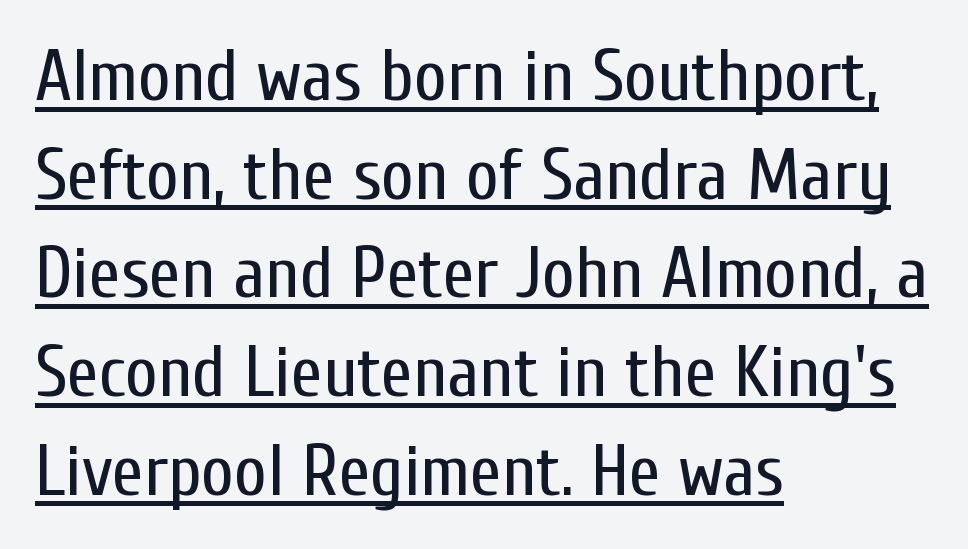
Q: Is the text bold? A: No.
Q: Is the text italic (slanted)? A: No, it is upright.
Q: Is the typeface a serif or a sans-serif typeface? A: Sans-serif.
Q: Is the text underlined? A: Yes.
Q: How is the paragraph aligned? A: Left-aligned.
Q: Is the spacing between letters normal or unusually wide? A: Normal.
Q: Is the spacing between lines tight, normal or loose? A: Normal.
Q: Width (condensed, normal, or wide)? A: Condensed.
Q: Stroke contrast? A: Low.
Q: x-height? A: Medium.
Q: Monospaced? A: No.
